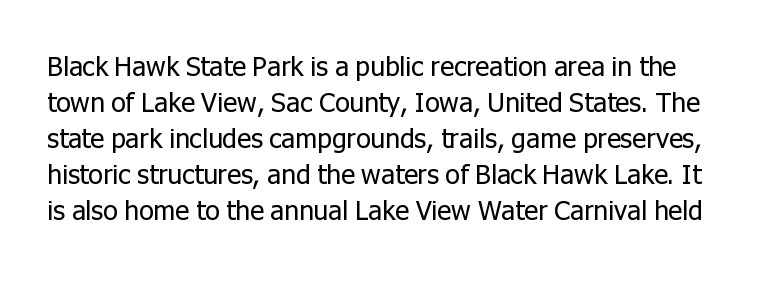
{"italic": "no", "bold": "no", "underline": "no", "line_spacing": "normal", "line_spacing_ratio": 1.33, "letter_spacing": "normal", "letter_spacing_em": 0.0, "glyph_px": 27}
